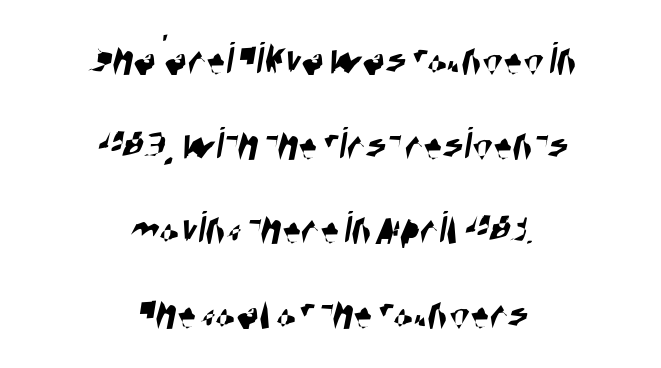
No word sits above an underline. Note: no serifs on the glyphs. In CSS terms this would be text-align: center. Character widths vary here, with narrow letters taking less room than wide ones.
